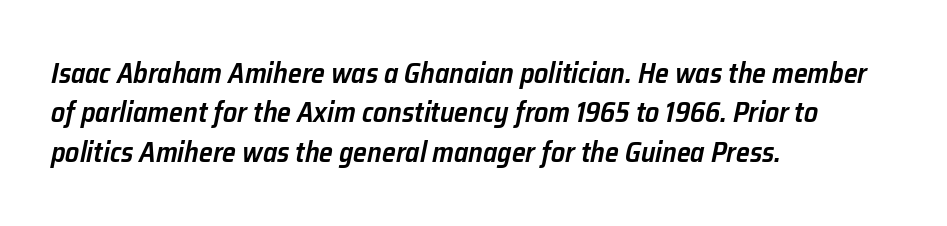
{"italic": "yes", "lean": "right", "slant_degrees": 12, "bold": "semi", "weight": "semibold", "width": "normal", "stroke_contrast": "low", "x_height": "medium", "monospaced": "no", "underline": "no", "align": "left", "line_spacing": "normal", "line_spacing_ratio": 1.41, "letter_spacing": "normal", "letter_spacing_em": 0.0, "glyph_px": 28}
